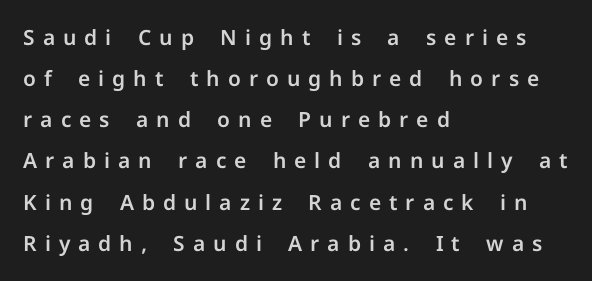
{"italic": "no", "underline": "no", "align": "left", "line_spacing": "loose", "line_spacing_ratio": 1.96, "letter_spacing": "wide", "letter_spacing_em": 0.38, "glyph_px": 21}
